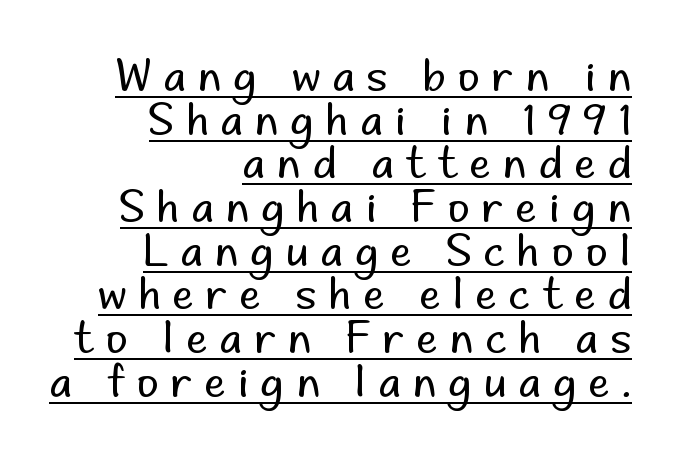
No italicization has been applied; the sample stays upright. A rule runs beneath these lines of type. Is the stroke heavy? The answer is a plain regular-or-lighter. Proportional: the letters do not fall into vertical columns.
